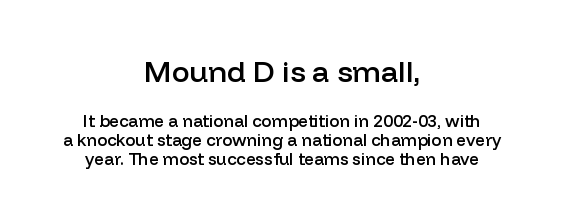
The image shows 30 px semibold sans-serif type, upright; set centered, tight line spacing (1.12x), normal letter spacing, not underlined; the first (top) block is 1.76x larger; low stroke contrast and a medium x-height.
